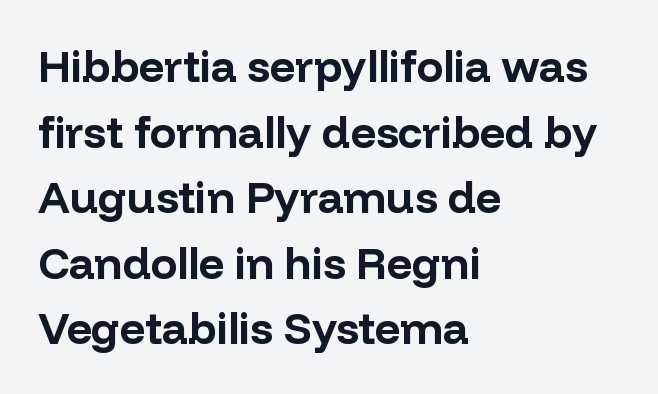
{"serif": "no", "italic": "no", "bold": "yes", "weight": "bold", "width": "normal", "stroke_contrast": "low", "x_height": "medium", "monospaced": "no", "underline": "no", "align": "left", "line_spacing": "normal", "line_spacing_ratio": 1.49, "letter_spacing": "normal", "letter_spacing_em": 0.0, "glyph_px": 44}
